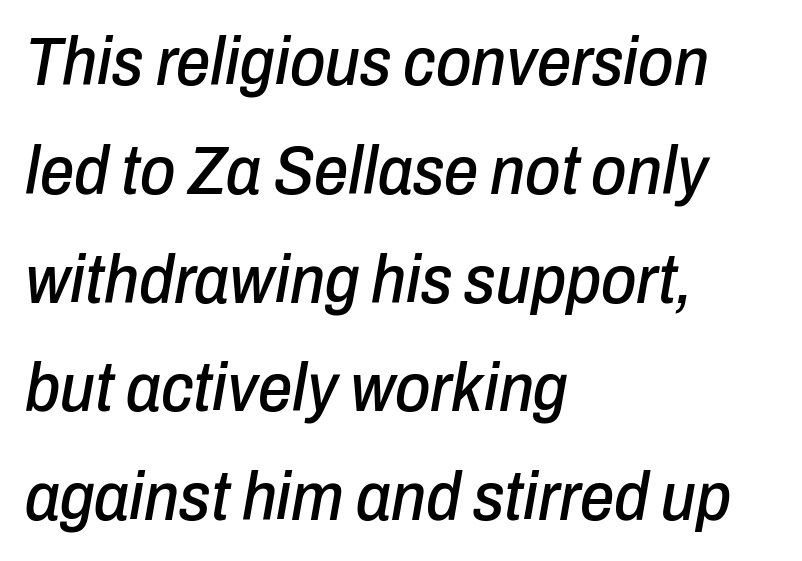
{"italic": "yes", "lean": "right", "slant_degrees": 10, "width": "condensed", "stroke_contrast": "low", "x_height": "medium", "monospaced": "no", "underline": "no", "align": "left", "line_spacing": "normal", "line_spacing_ratio": 1.6, "letter_spacing": "normal", "letter_spacing_em": 0.0, "glyph_px": 68}
